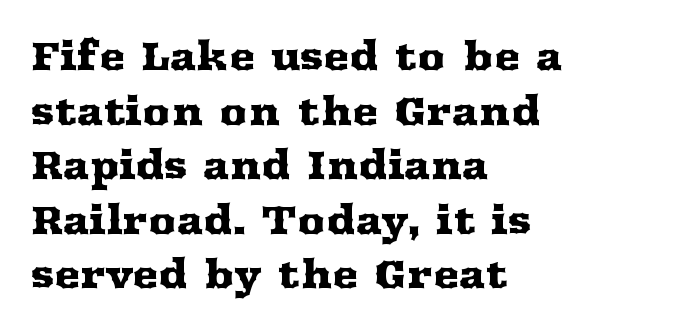
The image shows 39 px wide serif type, upright; set left-aligned, normal line spacing (1.4x), normal letter spacing, not underlined; medium stroke contrast and a medium x-height.
